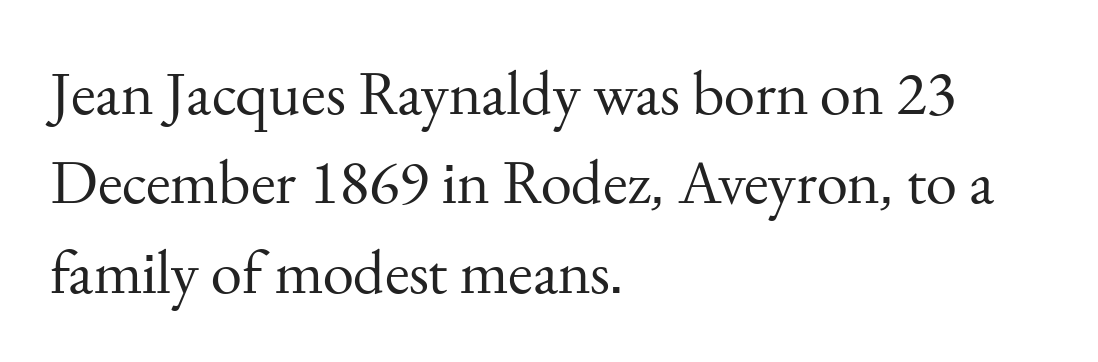
The image shows 63 px regular-weight serif type, upright; set left-aligned, normal line spacing (1.42x), normal letter spacing, not underlined; medium stroke contrast and a small x-height.
